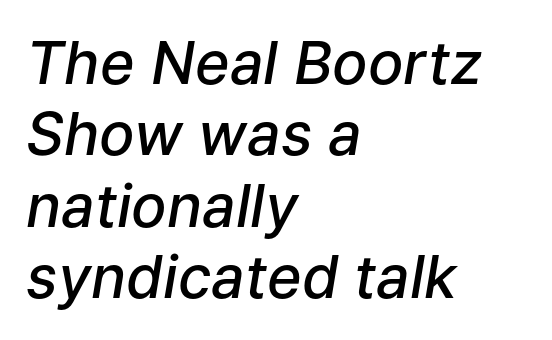
Q: Is the text bold? A: Semi-bold.
Q: Is the text italic (slanted)? A: Yes, it leans right by about 9 degrees.
Q: Is the text underlined? A: No.
Q: How is the paragraph aligned? A: Left-aligned.
Q: Is the spacing between letters normal or unusually wide? A: Normal.
Q: Width (condensed, normal, or wide)? A: Normal.
Q: Stroke contrast? A: Low.
Q: x-height? A: Medium.
Q: Monospaced? A: No.
